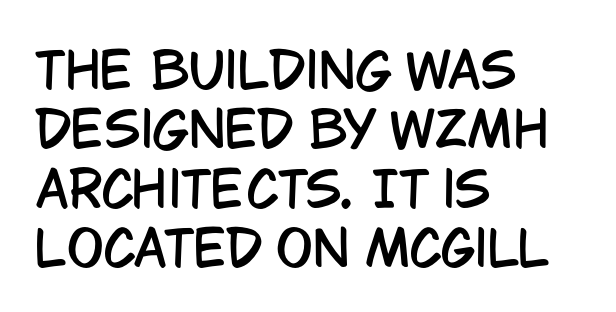
Here the glyphs are tracked normally, forming tight word shapes. No word sits above an underline. The font family rendered here belongs to the sans-serif group. Posture: upright roman. Varying glyph widths throughout — classic text-font behaviour. Is the block centered? No — it sits flush against the left margin.
